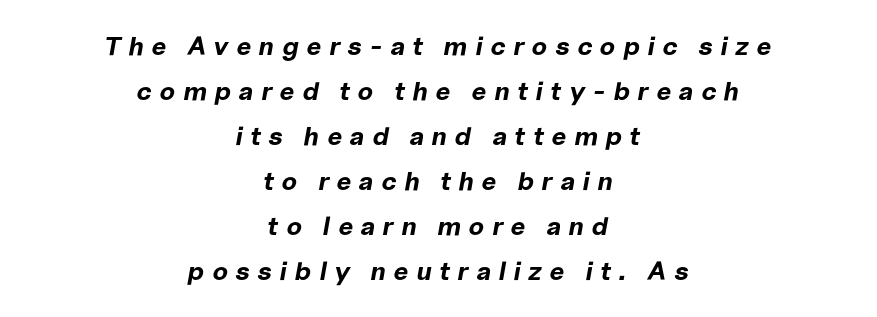
The image shows 26 px bold type, italic (leaning right); set centered, line spacing 1.73x, unusually wide letter spacing (+0.3 em), not underlined.
